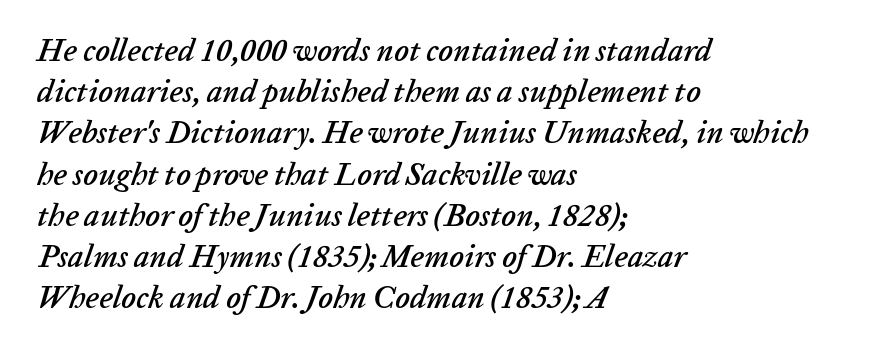
{"italic": "yes", "lean": "right", "slant_degrees": 20, "width": "normal", "stroke_contrast": "low", "x_height": "medium", "monospaced": "no", "underline": "no", "align": "left", "line_spacing": "normal", "line_spacing_ratio": 1.33, "letter_spacing": "normal", "letter_spacing_em": 0.0, "glyph_px": 31}
